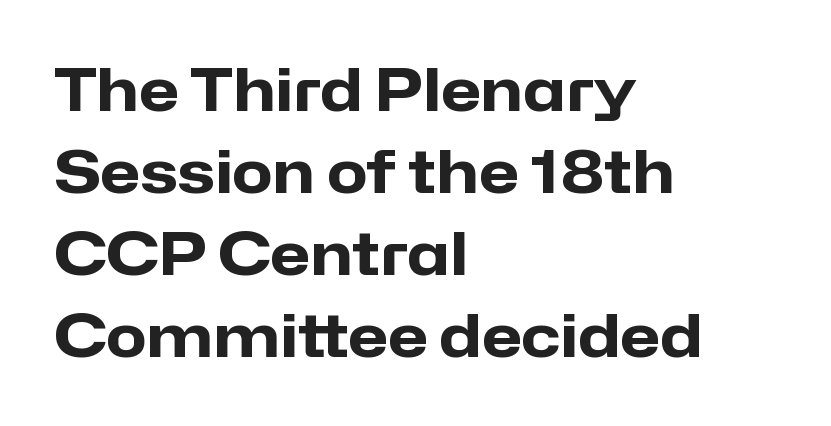
The image shows 59 px heavy sans-serif type, upright; set left-aligned, normal line spacing (1.39x), normal letter spacing, not underlined; low stroke contrast and a medium x-height.
